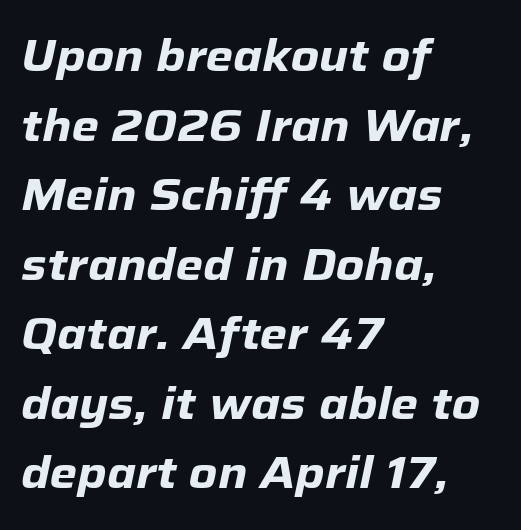
The image shows 44 px heavy type, italic (leaning right); set left-aligned, normal line spacing (1.58x), normal letter spacing, not underlined; low stroke contrast and a medium x-height.
